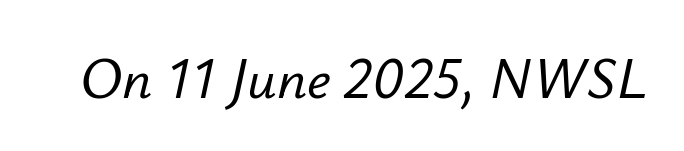
The image shows 58 px text type, italic (leaning right); set normal letter spacing, not underlined; low stroke contrast and a small x-height.
